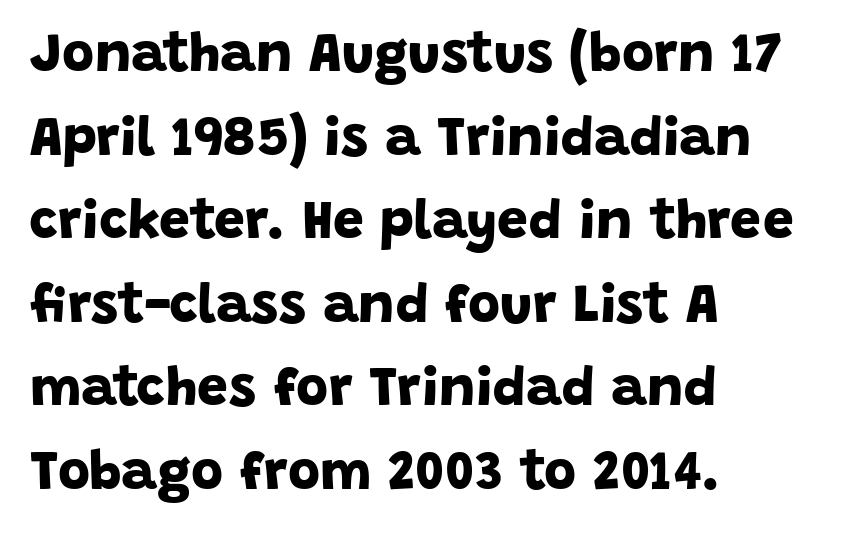
Q: Is the text bold? A: Yes.
Q: Is the typeface a serif or a sans-serif typeface? A: Sans-serif.
Q: Is the text underlined? A: No.
Q: How is the paragraph aligned? A: Left-aligned.
Q: Is the spacing between letters normal or unusually wide? A: Normal.
Q: Is the spacing between lines tight, normal or loose? A: Normal.
Q: Width (condensed, normal, or wide)? A: Normal.
Q: Stroke contrast? A: Low.
Q: x-height? A: Large.
Q: Monospaced? A: No.
